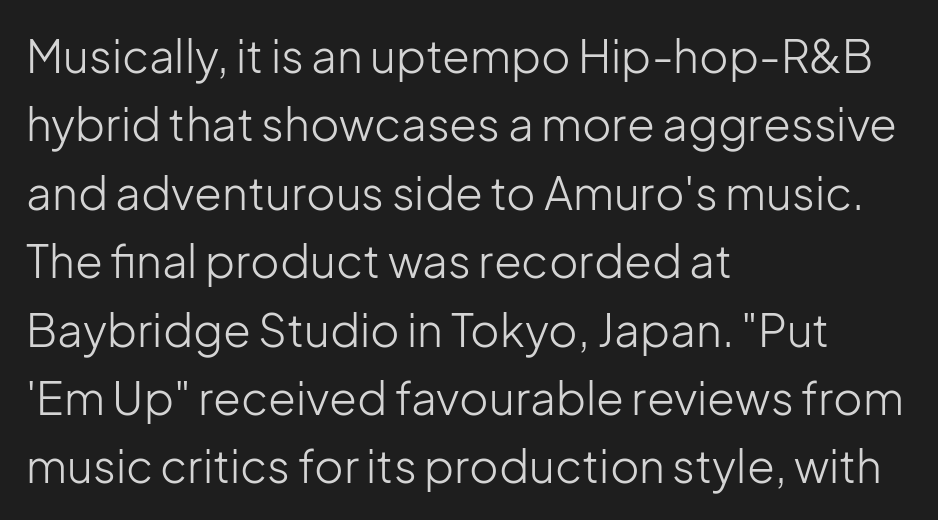
The image shows 45 px light sans-serif type, upright; set left-aligned, normal line spacing (1.52x), normal letter spacing, not underlined; low stroke contrast and a medium x-height.
